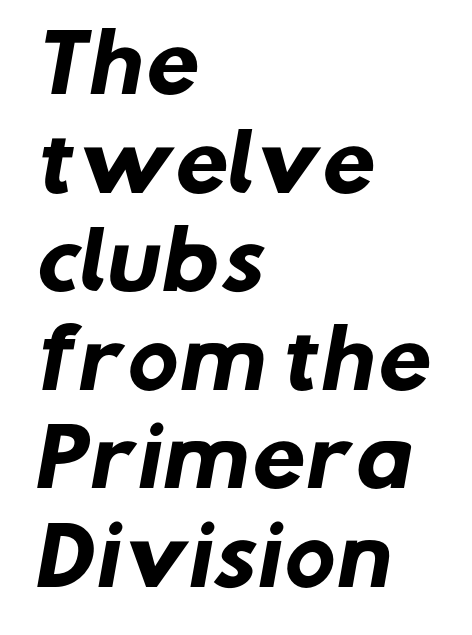
In terms of letterform style, serifs are entirely absent. Bold? Absolutely — the strokes are thick and heavy. Proportional: the letters do not fall into vertical columns. Layout note: lines flush left. This rendering leaves character spacing at its baseline value.
